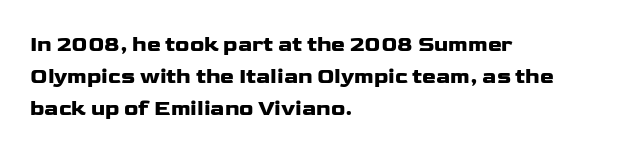
Layout note: lines flush left. The string is rendered with underlining switched off. The line texture is even and compact thanks to regular tracking. A roman cut, with each character standing at attention. The space between consecutive lines is moderate.
